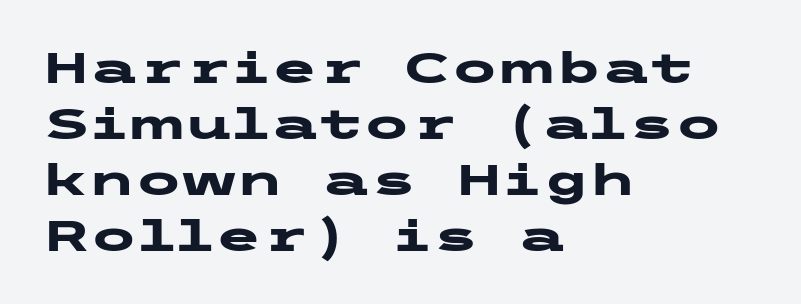
The image shows 43 px heavy, wide sans-serif type, upright; set left-aligned, normal line spacing (1.3x), normal letter spacing, not underlined; low stroke contrast and a medium x-height.
